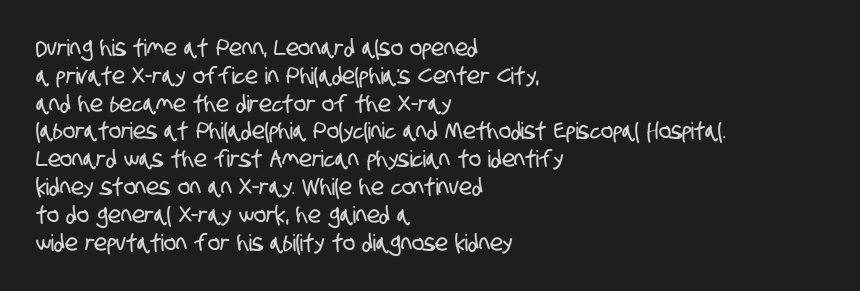
The image shows 23 px text type; set left-aligned, line spacing 1.21x, normal letter spacing, not underlined.
